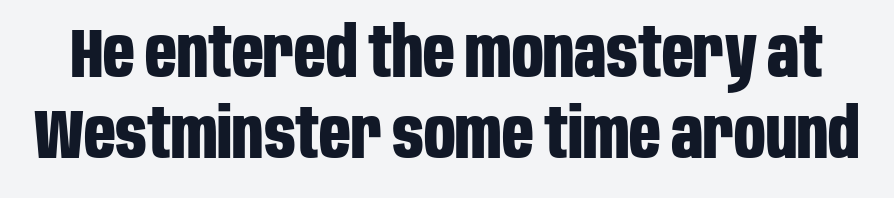
{"serif": "no", "italic": "no", "bold": "yes", "weight": "bold", "width": "condensed", "stroke_contrast": "low", "x_height": "large", "monospaced": "no", "underline": "no", "line_spacing_ratio": 1.18, "letter_spacing": "normal", "letter_spacing_em": 0.0, "glyph_px": 69}
